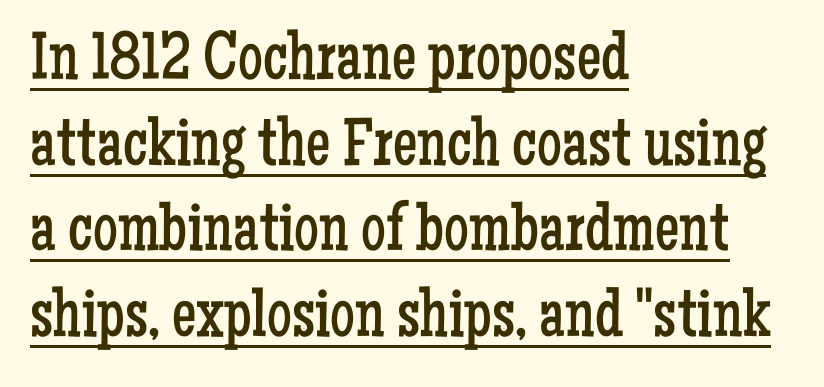
Q: Is the text bold? A: No.
Q: Is the text italic (slanted)? A: No, it is upright.
Q: Is the typeface a serif or a sans-serif typeface? A: Serif.
Q: Is the text underlined? A: Yes.
Q: How is the paragraph aligned? A: Left-aligned.
Q: Is the spacing between letters normal or unusually wide? A: Normal.
Q: Width (condensed, normal, or wide)? A: Condensed.
Q: Stroke contrast? A: Low.
Q: x-height? A: Medium.
Q: Monospaced? A: No.
